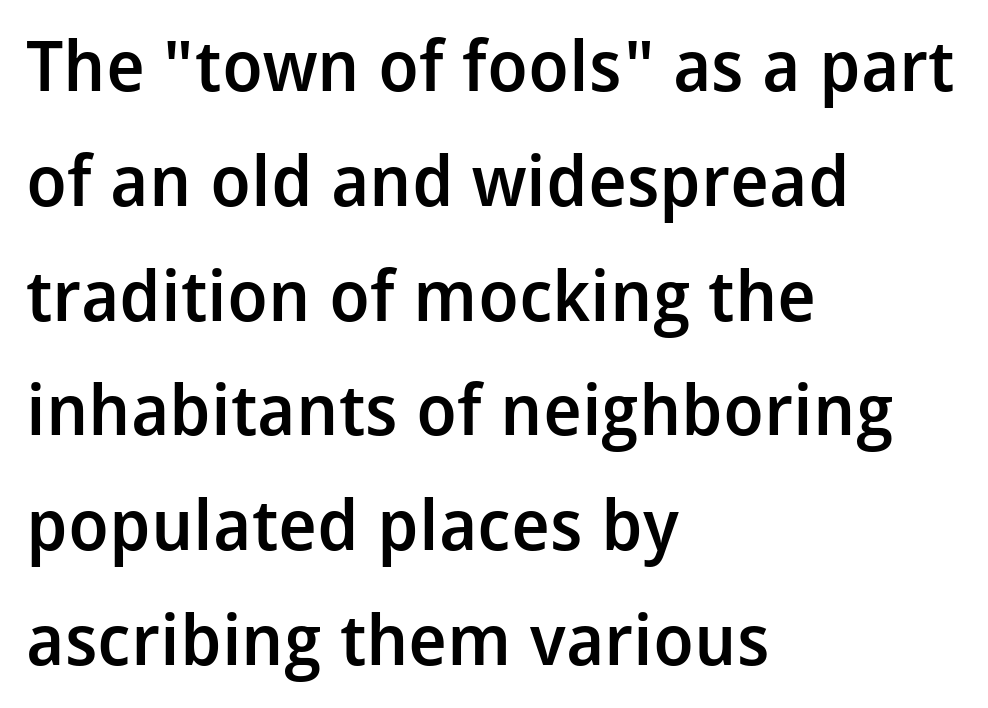
{"serif": "no", "italic": "no", "bold": "semi", "weight": "semibold", "width": "normal", "stroke_contrast": "low", "x_height": "medium", "monospaced": "no", "underline": "no", "align": "left", "line_spacing": "normal", "line_spacing_ratio": 1.64, "letter_spacing": "normal", "letter_spacing_em": 0.0, "glyph_px": 70}
